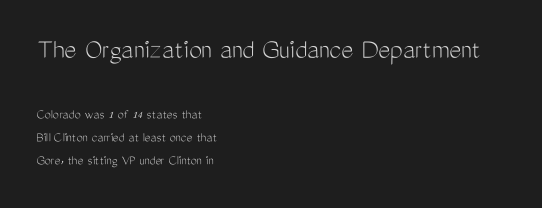
Large over small — that's the arrangement of the two blocks here. The letterforms sit at book weight or below. Regular leading. Classification — sans serif.
